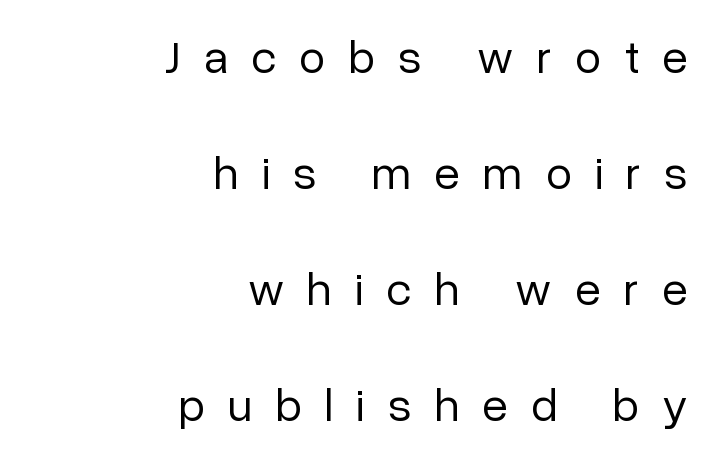
The image shows 47 px regular-weight sans-serif type, upright; set right-aligned, loose line spacing (2.47x), unusually wide letter spacing (+0.49 em), not underlined; low stroke contrast and a medium x-height.
